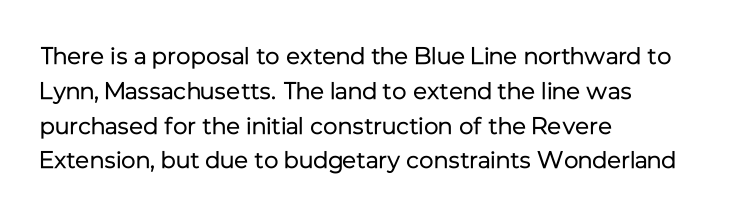
Summary of weight: not heavy and not bold. The passage shown stacks its lines at a standard gap. Upright lettering throughout. Tracking value appears to be zero — textbook default spacing.
